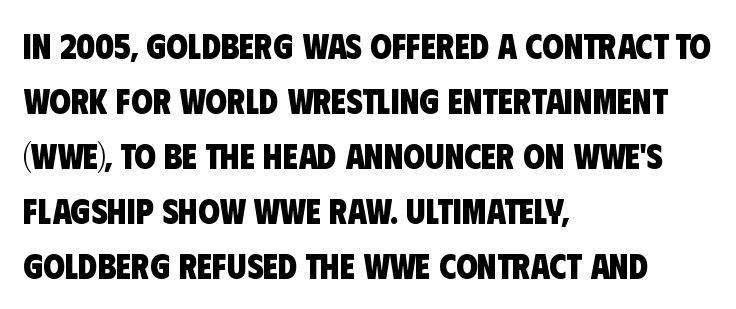
Q: Is the text bold? A: Yes.
Q: Is the typeface a serif or a sans-serif typeface? A: Sans-serif.
Q: Is the text underlined? A: No.
Q: How is the paragraph aligned? A: Left-aligned.
Q: Is the spacing between letters normal or unusually wide? A: Normal.
Q: Is the spacing between lines tight, normal or loose? A: Normal.
Q: Width (condensed, normal, or wide)? A: Condensed.
Q: Stroke contrast? A: Low.
Q: x-height? A: Large.
Q: Monospaced? A: No.
